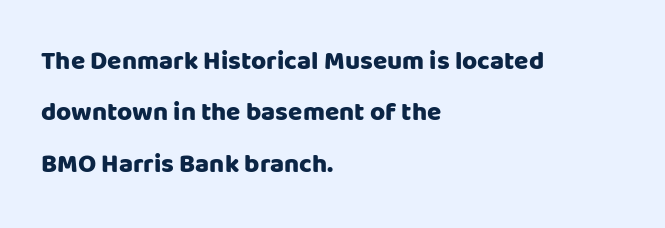
The letterforms sit shoulder to shoulder at normal distance. How heavy is the stroke? Heavy — this is a bold. The text block is weighted toward the left margin, trailing off unevenly rightward. Designer's note — italics off, roman on. Unmarked baselines from the first word to the last.
